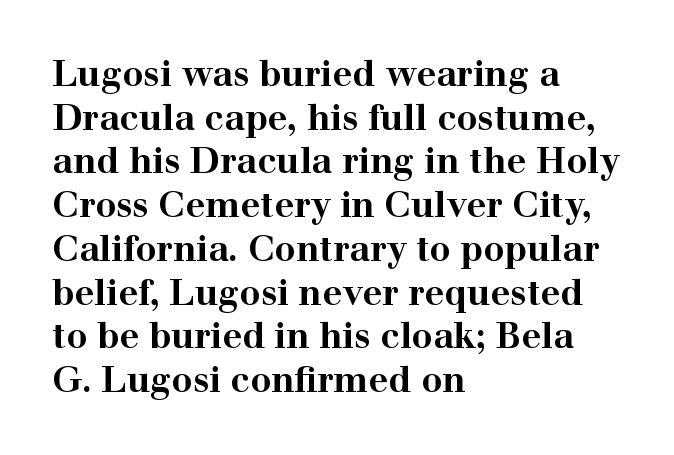
{"serif": "yes", "italic": "no", "bold": "yes", "weight": "bold", "width": "wide", "stroke_contrast": "high", "x_height": "medium", "monospaced": "no", "underline": "no", "align": "left", "line_spacing": "normal", "line_spacing_ratio": 1.25, "letter_spacing": "normal", "letter_spacing_em": 0.0, "glyph_px": 35}
